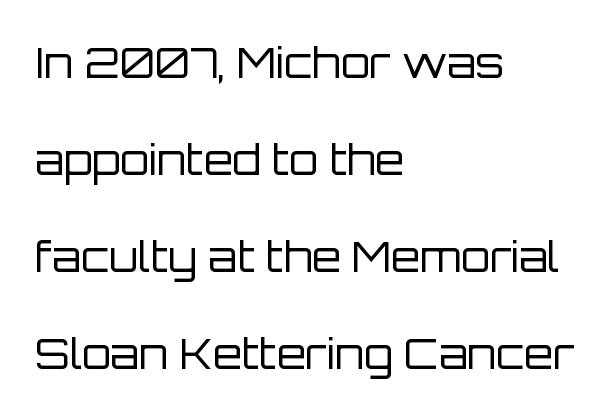
Q: Is the text bold? A: No.
Q: Is the text italic (slanted)? A: No, it is upright.
Q: Is the typeface a serif or a sans-serif typeface? A: Sans-serif.
Q: Is the text underlined? A: No.
Q: How is the paragraph aligned? A: Left-aligned.
Q: Is the spacing between letters normal or unusually wide? A: Normal.
Q: Is the spacing between lines tight, normal or loose? A: Loose.
Q: Width (condensed, normal, or wide)? A: Normal.
Q: Stroke contrast? A: Low.
Q: x-height? A: Large.
Q: Monospaced? A: No.
